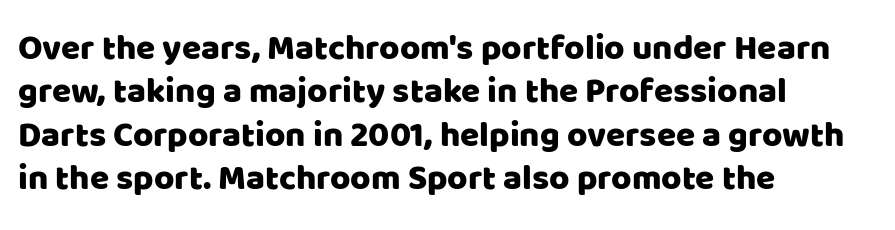
Q: Is the text italic (slanted)? A: No, it is upright.
Q: Is the typeface a serif or a sans-serif typeface? A: Sans-serif.
Q: Is the text underlined? A: No.
Q: How is the paragraph aligned? A: Left-aligned.
Q: Is the spacing between letters normal or unusually wide? A: Normal.
Q: Width (condensed, normal, or wide)? A: Normal.
Q: Stroke contrast? A: Low.
Q: x-height? A: Large.
Q: Monospaced? A: No.
